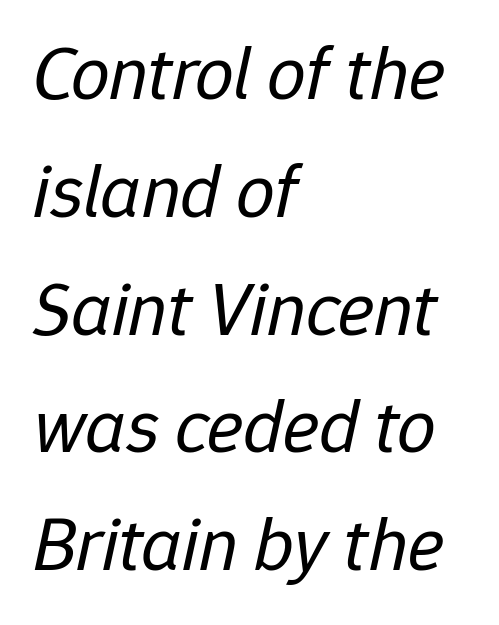
The image shows 77 px regular-weight type, italic (leaning right); set left-aligned, normal line spacing (1.53x), normal letter spacing, not underlined; low stroke contrast and a medium x-height.
